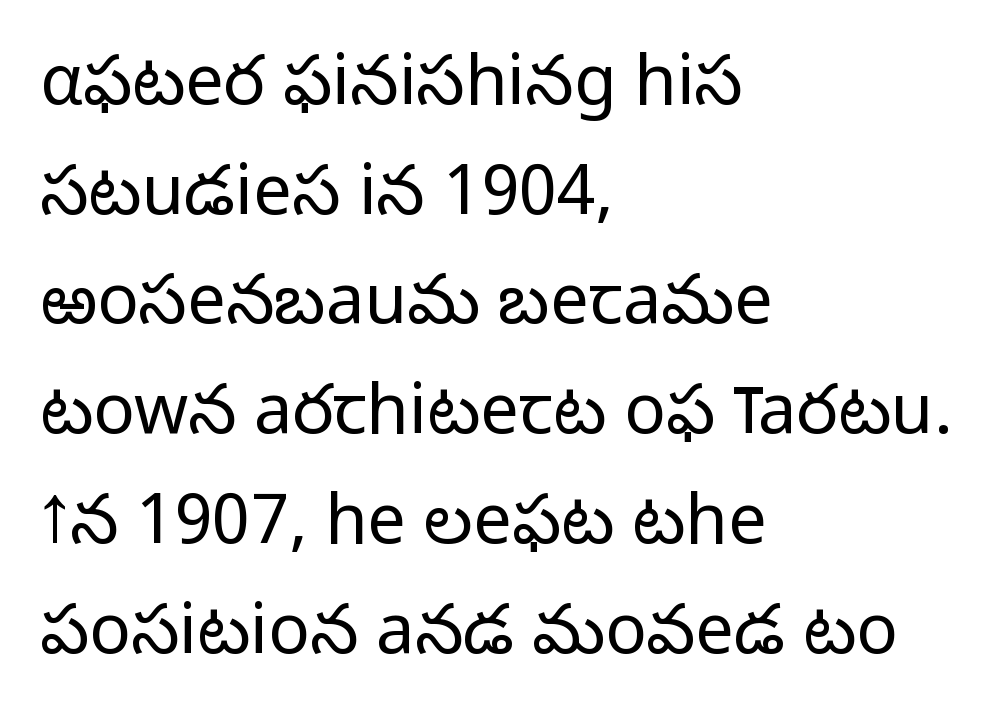
The image shows 69 px light sans-serif type, upright; set left-aligned, normal line spacing (1.59x), normal letter spacing, not underlined; low stroke contrast and a medium x-height.
